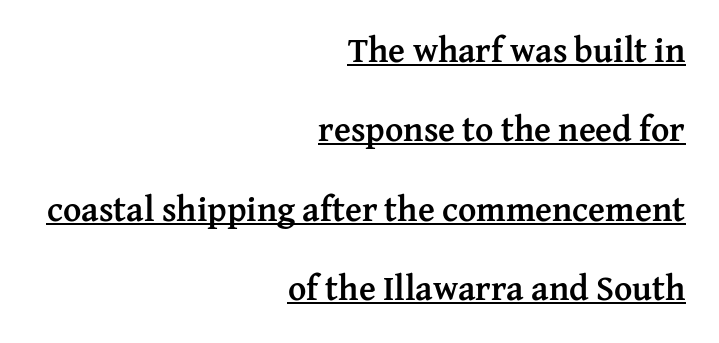
{"serif": "yes", "italic": "no", "bold": "yes", "weight": "semibold", "width": "normal", "stroke_contrast": "medium", "x_height": "medium", "monospaced": "no", "underline": "yes", "align": "right", "line_spacing": "loose", "line_spacing_ratio": 2.27, "letter_spacing": "normal", "letter_spacing_em": 0.0, "glyph_px": 35}
